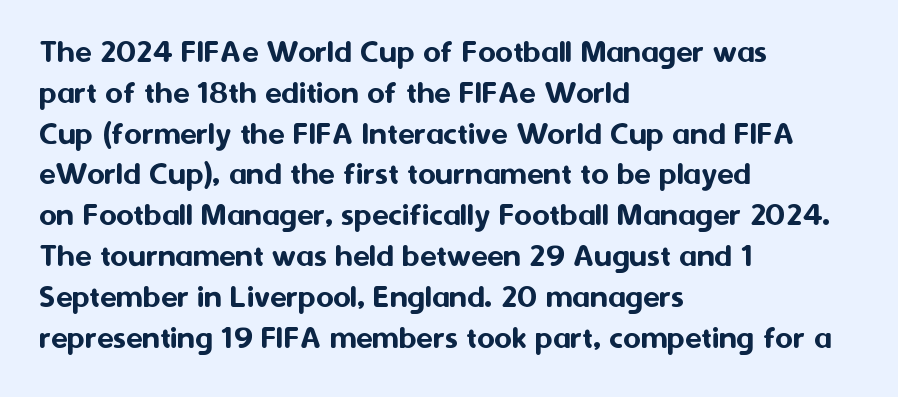
Q: Is the text italic (slanted)? A: No, it is upright.
Q: Is the typeface a serif or a sans-serif typeface? A: Sans-serif.
Q: Is the text underlined? A: No.
Q: How is the paragraph aligned? A: Left-aligned.
Q: Is the spacing between letters normal or unusually wide? A: Normal.
Q: Width (condensed, normal, or wide)? A: Normal.
Q: Stroke contrast? A: Medium.
Q: x-height? A: Medium.
Q: Monospaced? A: No.
